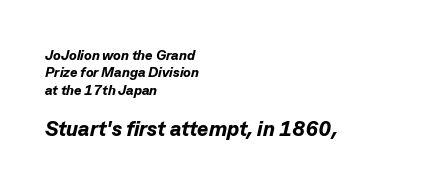
The setting favours the left margin, as ordinary paragraphs usually do. Compared with ordinary roman type, these characters are visibly tilted. The horizontal fit of the characters is conventional and even. Size hierarchy here favors the trailing block over the leading one. Words float on clear page, feet unadorned. Plenty of ink on the page — the face is bold.
